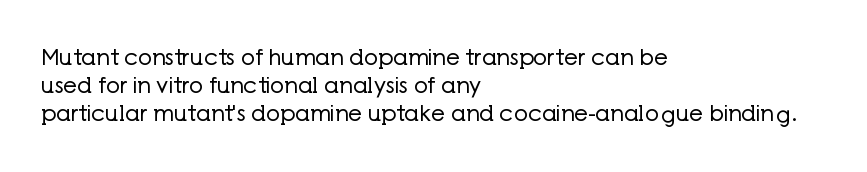
Q: Is the text bold? A: No.
Q: Is the text italic (slanted)? A: No, it is upright.
Q: Is the text underlined? A: No.
Q: How is the paragraph aligned? A: Left-aligned.
Q: Is the spacing between letters normal or unusually wide? A: Normal.
Q: Is the spacing between lines tight, normal or loose? A: Normal.
